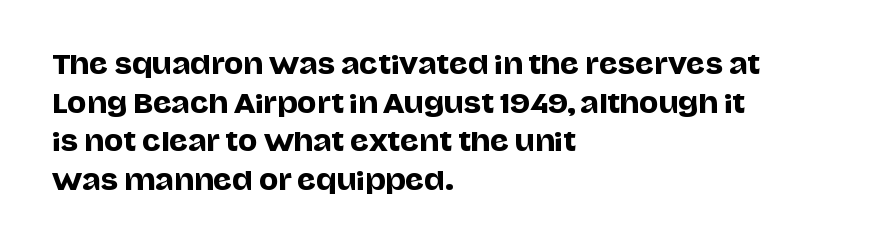
The image shows 26 px text type, upright; set left-aligned, normal line spacing (1.49x), normal letter spacing, not underlined.
